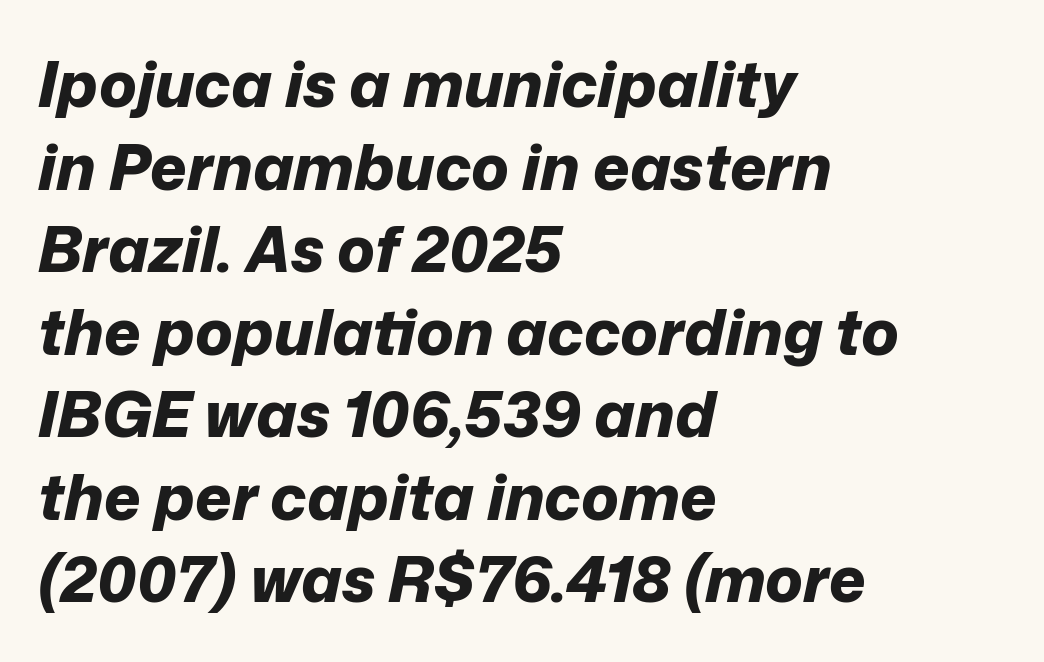
Q: Is the text bold? A: Yes.
Q: Is the text italic (slanted)? A: Yes, it leans right by about 12 degrees.
Q: Is the text underlined? A: No.
Q: How is the paragraph aligned? A: Left-aligned.
Q: Is the spacing between letters normal or unusually wide? A: Normal.
Q: Is the spacing between lines tight, normal or loose? A: Normal.
Q: Width (condensed, normal, or wide)? A: Normal.
Q: Stroke contrast? A: Low.
Q: x-height? A: Medium.
Q: Monospaced? A: No.
